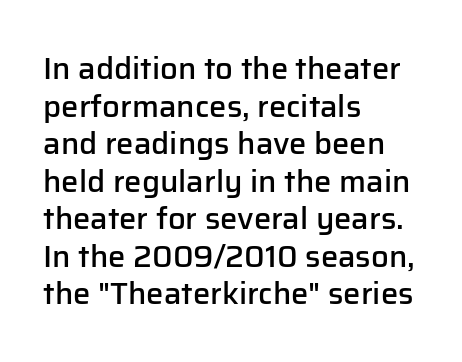
Q: Is the text bold? A: Semi-bold.
Q: Is the text italic (slanted)? A: No, it is upright.
Q: Is the typeface a serif or a sans-serif typeface? A: Sans-serif.
Q: Is the text underlined? A: No.
Q: How is the paragraph aligned? A: Left-aligned.
Q: Is the spacing between letters normal or unusually wide? A: Normal.
Q: Width (condensed, normal, or wide)? A: Normal.
Q: Stroke contrast? A: Low.
Q: x-height? A: Medium.
Q: Monospaced? A: No.
